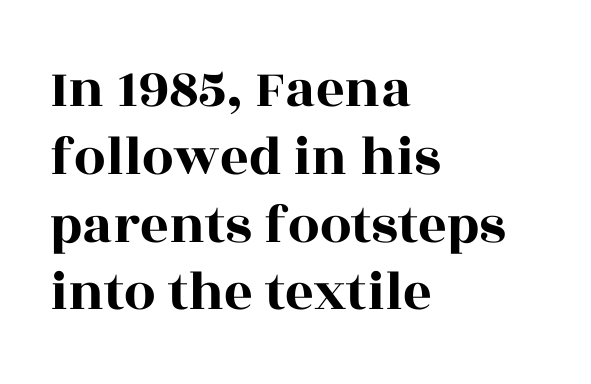
The image shows 56 px wide serif type, upright; set left-aligned, line spacing 1.21x, normal letter spacing, not underlined; a large x-height.
